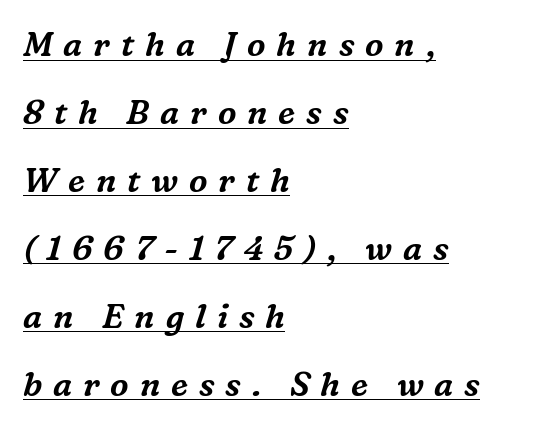
The image shows 33 px serif type, italic (leaning right); set left-aligned, loose line spacing (2.06x), unusually wide letter spacing (+0.33 em), underlined; medium stroke contrast and a medium x-height.
